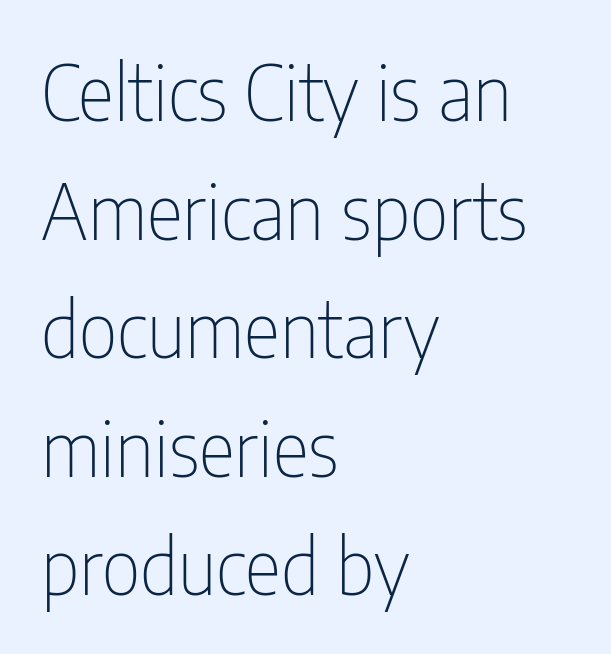
The image shows 77 px thin, condensed sans-serif type, upright; set left-aligned, normal line spacing (1.54x), normal letter spacing, not underlined; low stroke contrast and a medium x-height.
